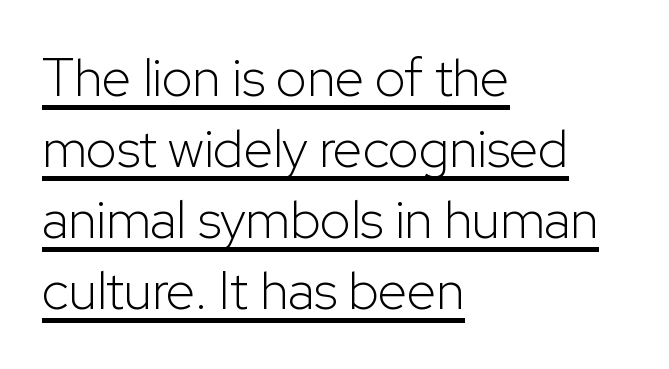
Q: Is the text bold? A: No.
Q: Is the text italic (slanted)? A: No, it is upright.
Q: Is the typeface a serif or a sans-serif typeface? A: Sans-serif.
Q: Is the text underlined? A: Yes.
Q: How is the paragraph aligned? A: Left-aligned.
Q: Is the spacing between letters normal or unusually wide? A: Normal.
Q: Is the spacing between lines tight, normal or loose? A: Normal.
Q: Width (condensed, normal, or wide)? A: Normal.
Q: Stroke contrast? A: Low.
Q: x-height? A: Medium.
Q: Monospaced? A: No.
